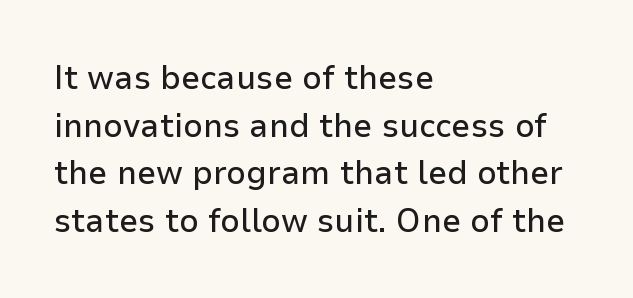
{"serif": "no", "italic": "no", "width": "normal", "stroke_contrast": "low", "x_height": "medium", "monospaced": "no", "underline": "no", "align": "left", "line_spacing": "normal", "line_spacing_ratio": 1.4, "letter_spacing": "normal", "letter_spacing_em": 0.0, "glyph_px": 34}
